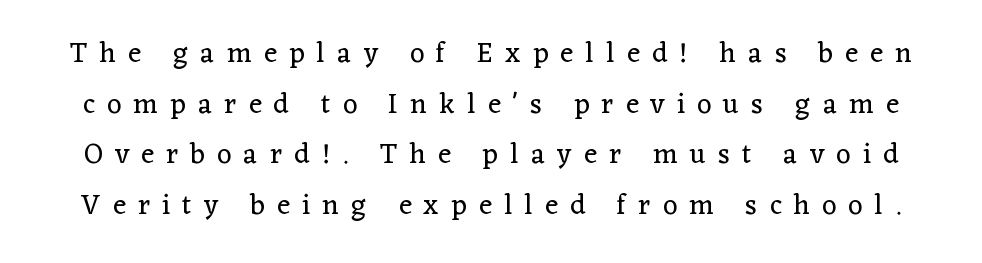
The image shows 28 px regular-weight serif type, upright; set line spacing 1.81x, unusually wide letter spacing (+0.44 em), not underlined; low stroke contrast and a medium x-height.
